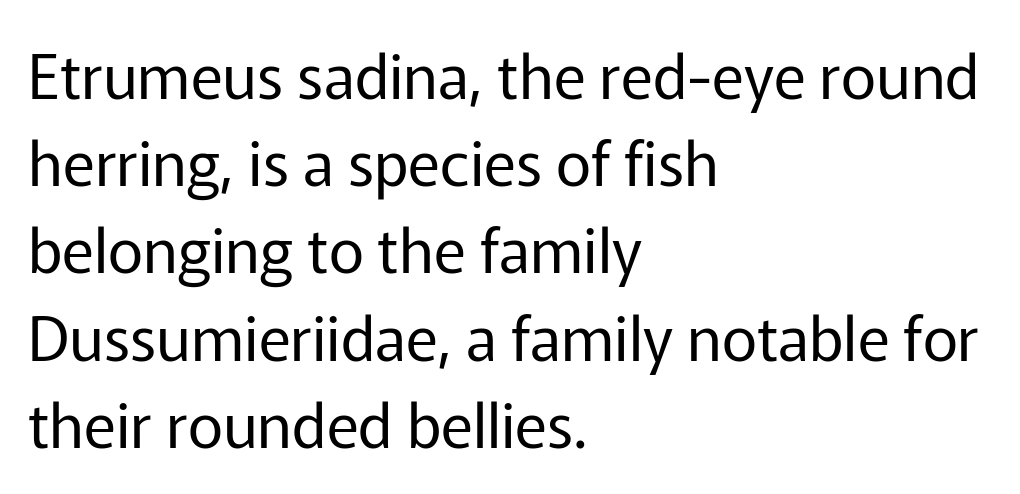
The image shows 61 px regular-weight sans-serif type, upright; set left-aligned, normal line spacing (1.43x), normal letter spacing, not underlined; low stroke contrast and a medium x-height.
